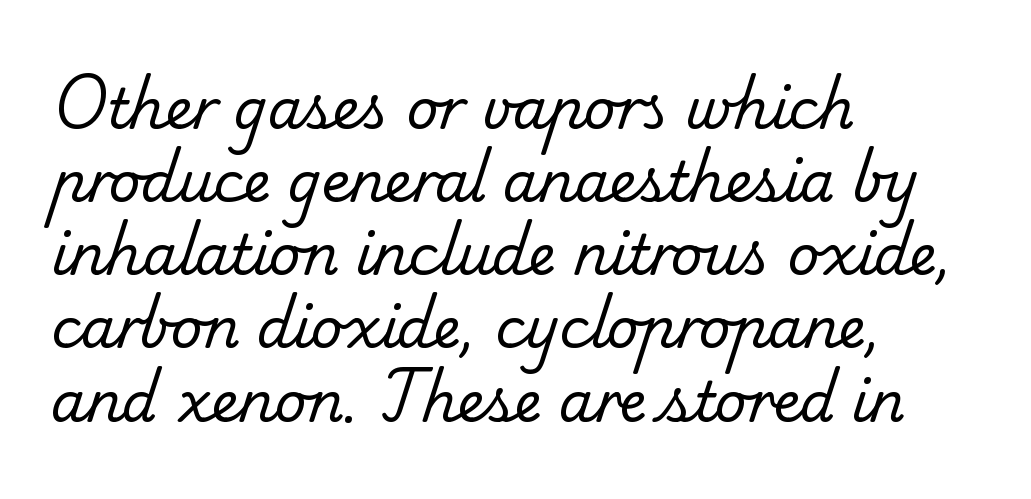
{"serif": "yes", "bold": "no", "weight": "regular", "width": "normal", "stroke_contrast": "low", "x_height": "small", "monospaced": "no", "underline": "no", "align": "left", "line_spacing": "normal", "line_spacing_ratio": 1.33, "letter_spacing": "normal", "letter_spacing_em": 0.0, "glyph_px": 55}
